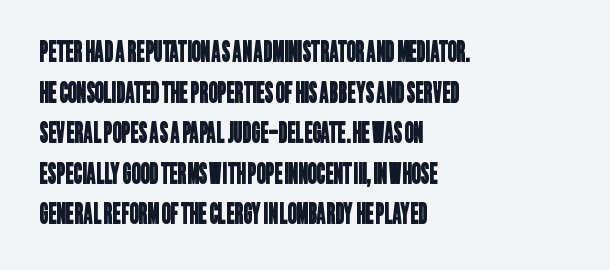
Q: Is the typeface a serif or a sans-serif typeface? A: Sans-serif.
Q: Is the text underlined? A: No.
Q: How is the paragraph aligned? A: Left-aligned.
Q: Is the spacing between letters normal or unusually wide? A: Normal.
Q: Is the spacing between lines tight, normal or loose? A: Normal.
Q: Width (condensed, normal, or wide)? A: Condensed.
Q: Stroke contrast? A: Low.
Q: x-height? A: Large.
Q: Monospaced? A: No.
